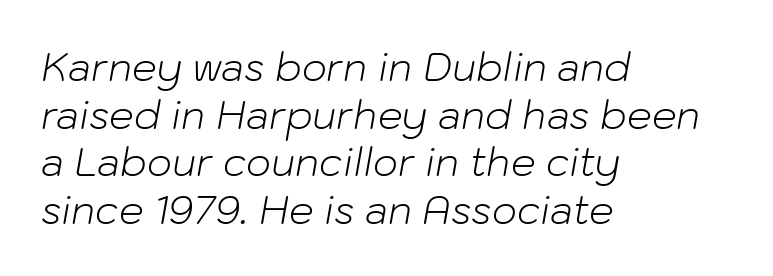
Q: Is the text bold? A: No.
Q: Is the text italic (slanted)? A: Yes, it leans right by about 10 degrees.
Q: Is the text underlined? A: No.
Q: How is the paragraph aligned? A: Left-aligned.
Q: Is the spacing between letters normal or unusually wide? A: Normal.
Q: Width (condensed, normal, or wide)? A: Normal.
Q: Stroke contrast? A: Low.
Q: x-height? A: Medium.
Q: Monospaced? A: No.
